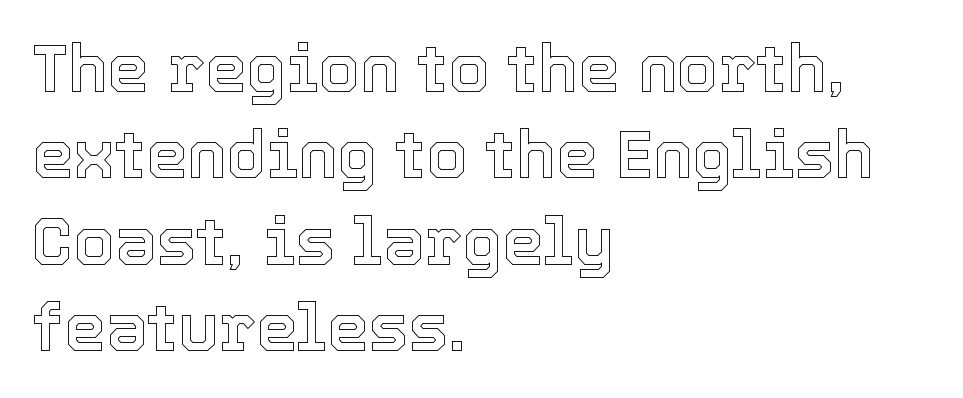
{"italic": "no", "width": "normal", "x_height": "medium", "monospaced": "no", "underline": "no", "align": "left", "line_spacing": "normal", "line_spacing_ratio": 1.31, "letter_spacing": "normal", "letter_spacing_em": 0.0, "glyph_px": 66}
